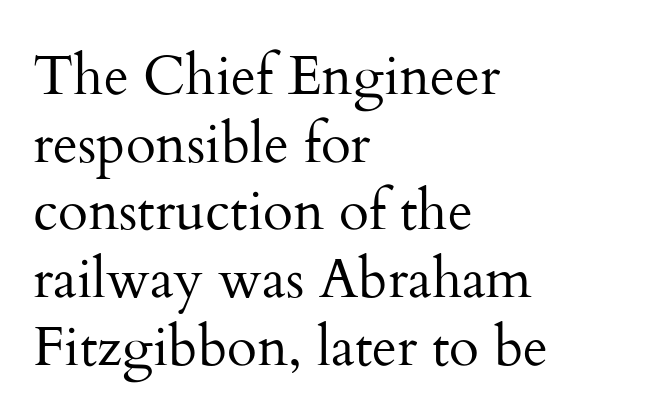
The image shows 55 px regular-weight serif type, upright; set left-aligned, line spacing 1.23x, normal letter spacing, not underlined; medium stroke contrast and a small x-height.
